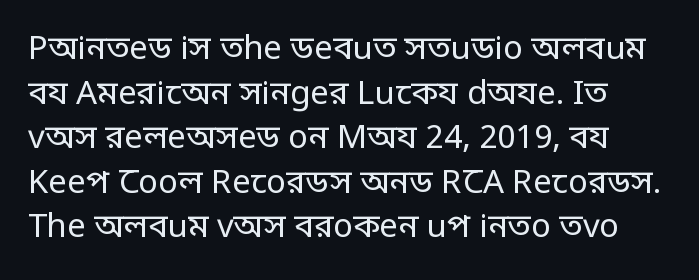
Q: Is the text bold? A: No.
Q: Is the text italic (slanted)? A: No, it is upright.
Q: Is the typeface a serif or a sans-serif typeface? A: Sans-serif.
Q: Is the text underlined? A: No.
Q: Is the spacing between letters normal or unusually wide? A: Normal.
Q: Is the spacing between lines tight, normal or loose? A: Normal.
Q: Width (condensed, normal, or wide)? A: Condensed.
Q: Stroke contrast? A: Low.
Q: Monospaced? A: No.
